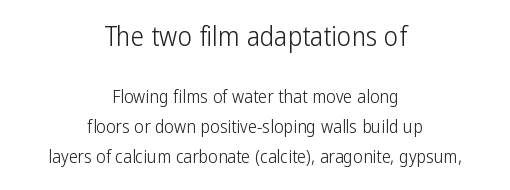
The image shows 27 px text type, upright; set centered, normal line spacing (1.66x), normal letter spacing, not underlined; the first (top) block is 1.5x larger.
